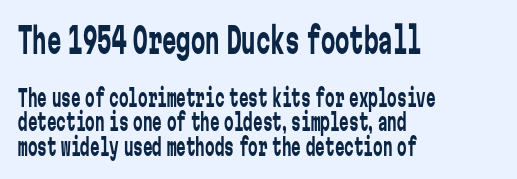
Q: Is the text bold? A: No.
Q: Is the text italic (slanted)? A: No, it is upright.
Q: Is the typeface a serif or a sans-serif typeface? A: Sans-serif.
Q: Is the text underlined? A: No.
Q: How is the paragraph aligned? A: Left-aligned.
Q: Is the spacing between letters normal or unusually wide? A: Normal.
Q: Is the spacing between lines tight, normal or loose? A: Tight.
Q: Which block of text is set in a larger size, the first (top) or the second (bottom)? A: The first (top) one.
Q: Width (condensed, normal, or wide)? A: Condensed.
Q: Stroke contrast? A: Low.
Q: x-height? A: Medium.
Q: Monospaced? A: Yes.
